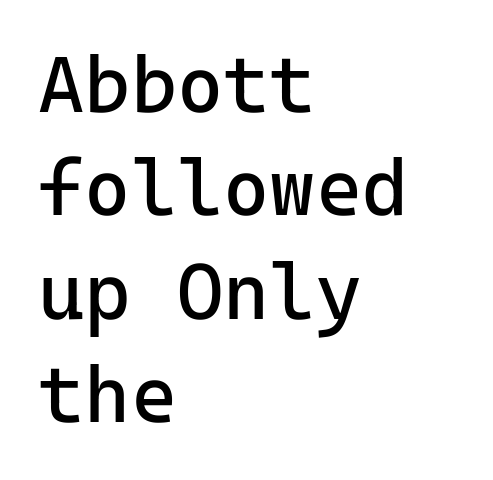
The image shows 79 px regular-weight sans-serif type, upright, monospaced; set left-aligned, normal line spacing (1.31x), normal letter spacing, not underlined; low stroke contrast and a medium x-height.
